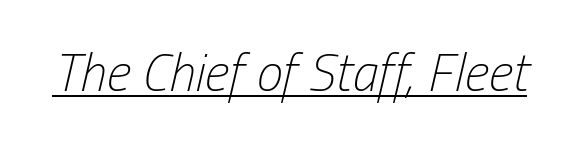
Q: Is the text bold? A: No.
Q: Is the text italic (slanted)? A: Yes, it leans right by about 13 degrees.
Q: Is the text underlined? A: Yes.
Q: Is the spacing between letters normal or unusually wide? A: Normal.
Q: Width (condensed, normal, or wide)? A: Condensed.
Q: Stroke contrast? A: Low.
Q: x-height? A: Medium.
Q: Monospaced? A: No.
